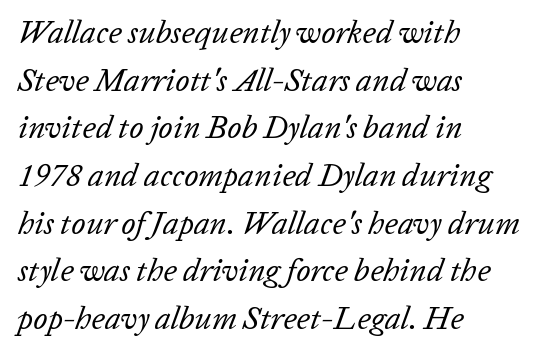
{"italic": "yes", "lean": "right", "slant_degrees": 20, "bold": "no", "weight": "regular", "width": "normal", "stroke_contrast": "low", "x_height": "medium", "monospaced": "no", "underline": "no", "align": "left", "line_spacing": "normal", "line_spacing_ratio": 1.49, "letter_spacing": "normal", "letter_spacing_em": 0.0, "glyph_px": 32}
